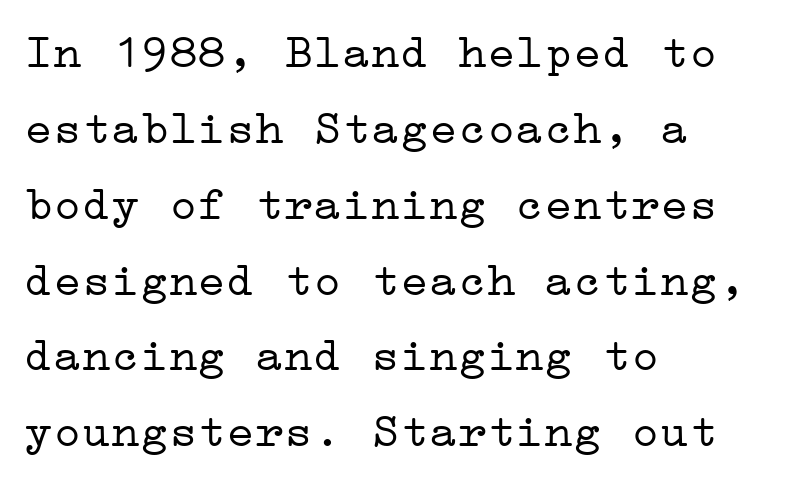
Q: Is the text bold? A: No.
Q: Is the text italic (slanted)? A: No, it is upright.
Q: Is the typeface a serif or a sans-serif typeface? A: Serif.
Q: Is the text underlined? A: No.
Q: How is the paragraph aligned? A: Left-aligned.
Q: Is the spacing between letters normal or unusually wide? A: Normal.
Q: Is the spacing between lines tight, normal or loose? A: Normal.
Q: Width (condensed, normal, or wide)? A: Wide.
Q: Stroke contrast? A: Low.
Q: x-height? A: Medium.
